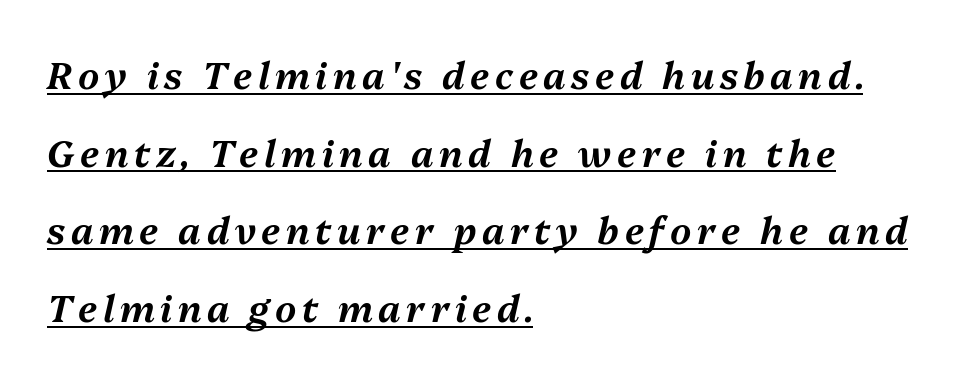
The image shows 37 px text type, italic (leaning right); set left-aligned, loose line spacing (2.1x), underlined; medium stroke contrast and a medium x-height.
